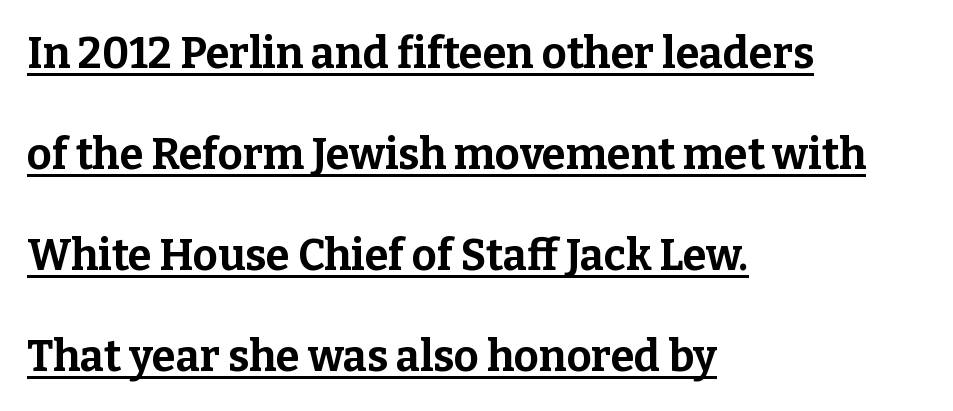
{"serif": "yes", "italic": "no", "bold": "yes", "weight": "bold", "width": "normal", "stroke_contrast": "low", "x_height": "medium", "monospaced": "no", "underline": "yes", "align": "left", "line_spacing": "loose", "line_spacing_ratio": 2.35, "letter_spacing": "normal", "letter_spacing_em": 0.0, "glyph_px": 43}
